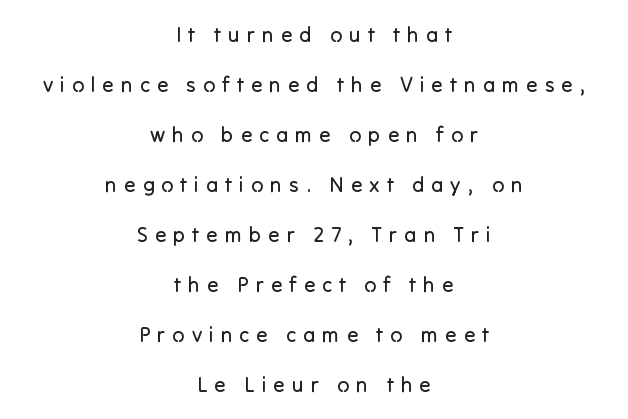
{"italic": "no", "bold": "no", "underline": "no", "align": "center", "line_spacing": "loose", "line_spacing_ratio": 2.38, "letter_spacing": "wide", "letter_spacing_em": 0.33, "glyph_px": 21}
